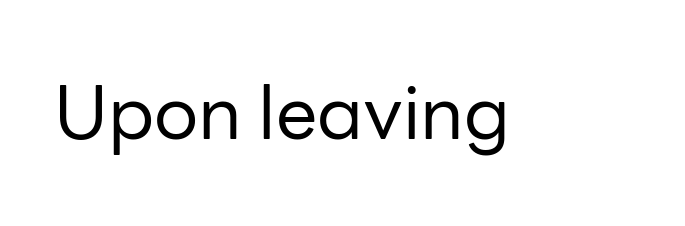
The image shows 74 px regular-weight sans-serif type, upright; set normal letter spacing, not underlined; low stroke contrast and a medium x-height.
